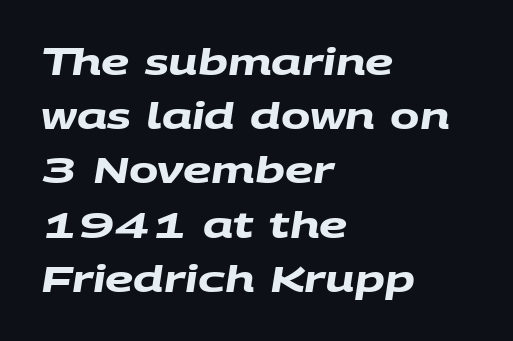
{"serif": "no", "bold": "yes", "weight": "heavy", "width": "wide", "stroke_contrast": "medium", "x_height": "large", "monospaced": "no", "underline": "no", "align": "left", "line_spacing": "normal", "line_spacing_ratio": 1.55, "letter_spacing": "normal", "letter_spacing_em": 0.0, "glyph_px": 35}
